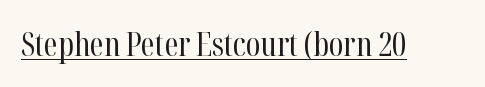
{"serif": "yes", "italic": "no", "bold": "no", "weight": "regular", "width": "condensed", "stroke_contrast": "high", "x_height": "medium", "monospaced": "no", "underline": "yes", "letter_spacing": "normal", "letter_spacing_em": 0.0, "glyph_px": 32}
